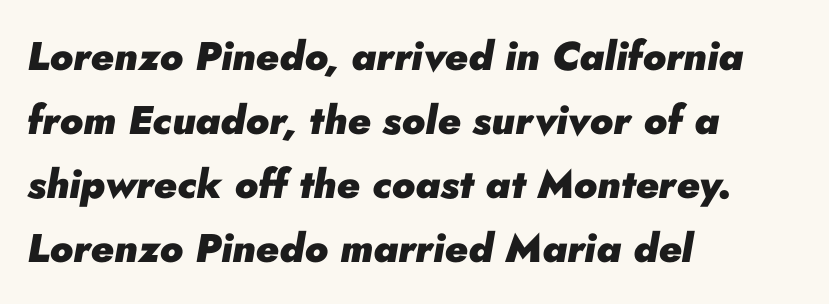
The image shows 40 px heavy type, italic (leaning right); set left-aligned, normal line spacing (1.6x), normal letter spacing, not underlined; low stroke contrast and a small x-height.
